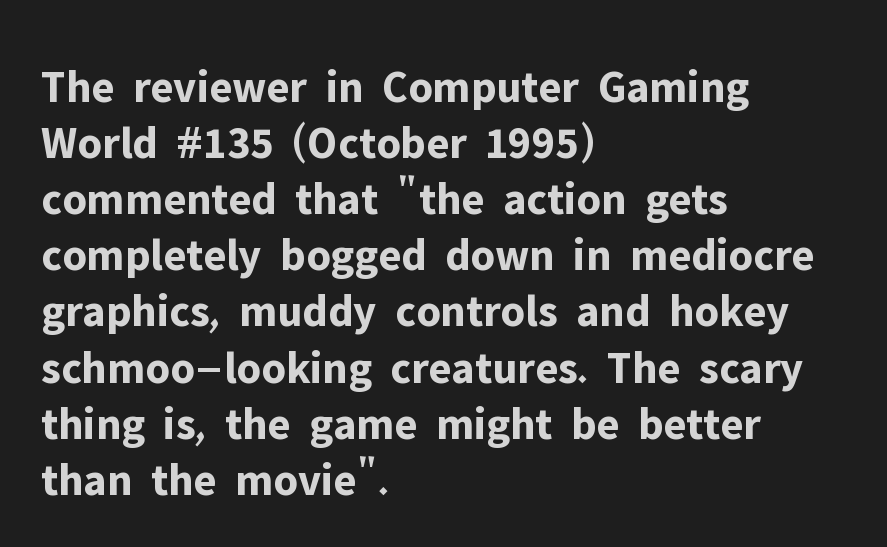
Notice how the stems are strictly vertical — no italics here. The letters advance in unequal steps, a hallmark of proportional type. Has an underline been added? It has not. Nothing unusual about the tracking: characters are spaced as the font intends.
